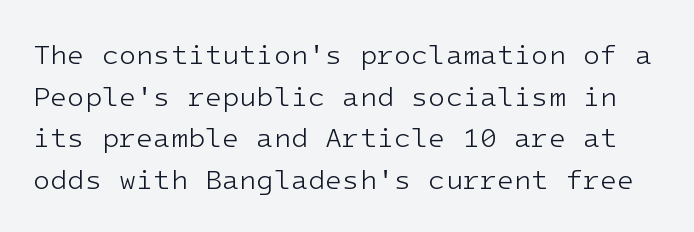
The image shows 28 px light sans-serif type, upright; set normal line spacing (1.49x), normal letter spacing, not underlined; low stroke contrast and a medium x-height.
